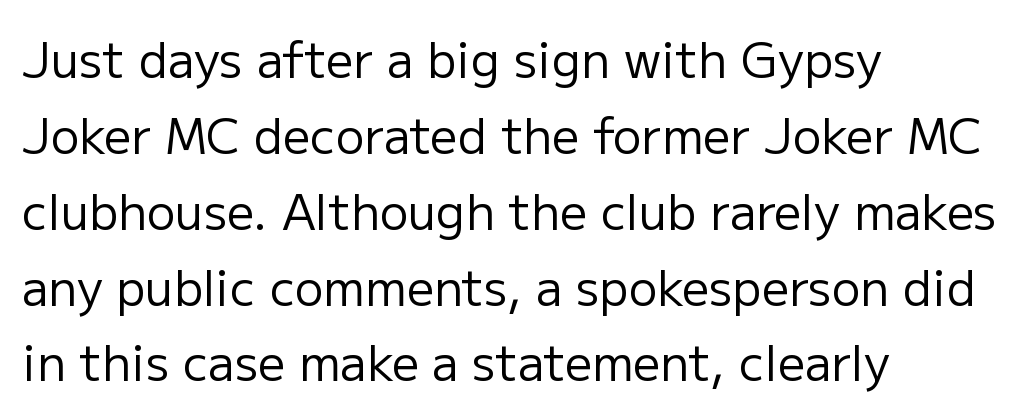
Q: Is the text bold? A: No.
Q: Is the text italic (slanted)? A: No, it is upright.
Q: Is the typeface a serif or a sans-serif typeface? A: Sans-serif.
Q: Is the text underlined? A: No.
Q: How is the paragraph aligned? A: Left-aligned.
Q: Is the spacing between letters normal or unusually wide? A: Normal.
Q: Is the spacing between lines tight, normal or loose? A: Normal.
Q: Width (condensed, normal, or wide)? A: Normal.
Q: Stroke contrast? A: Low.
Q: x-height? A: Medium.
Q: Monospaced? A: No.
